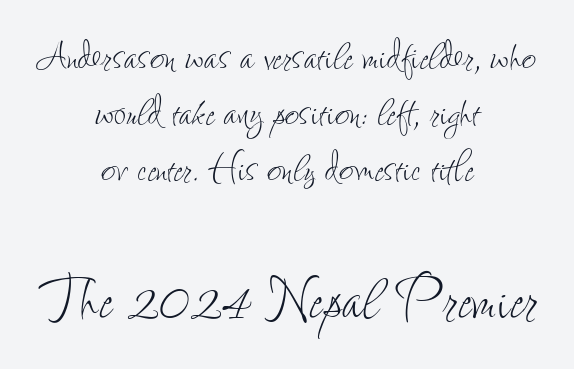
Q: Is the text bold? A: No.
Q: Is the text italic (slanted)? A: Yes.
Q: Is the text underlined? A: No.
Q: How is the paragraph aligned? A: Centered.
Q: Is the spacing between letters normal or unusually wide? A: Normal.
Q: Is the spacing between lines tight, normal or loose? A: Tight.
Q: Which block of text is set in a larger size, the first (top) or the second (bottom)? A: The second (bottom) one.
Q: Width (condensed, normal, or wide)? A: Condensed.
Q: Stroke contrast? A: Low.
Q: x-height? A: Small.
Q: Monospaced? A: No.
